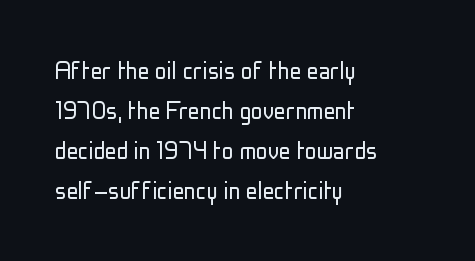
Does the type have serifs? No, each stem ends abruptly. Descender tails drop into unmarked territory. The rendering anchors every line to the left-hand side. The strokes carry an ordinary text weight at most.
